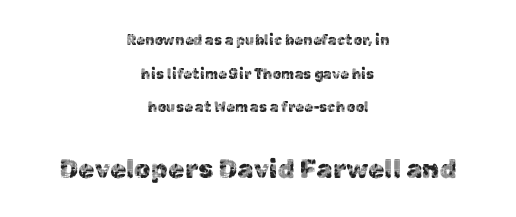
The image shows 26 px text type, upright; set centered, loose line spacing (2.41x), normal letter spacing, not underlined; the second (bottom) block is 1.86x larger.
